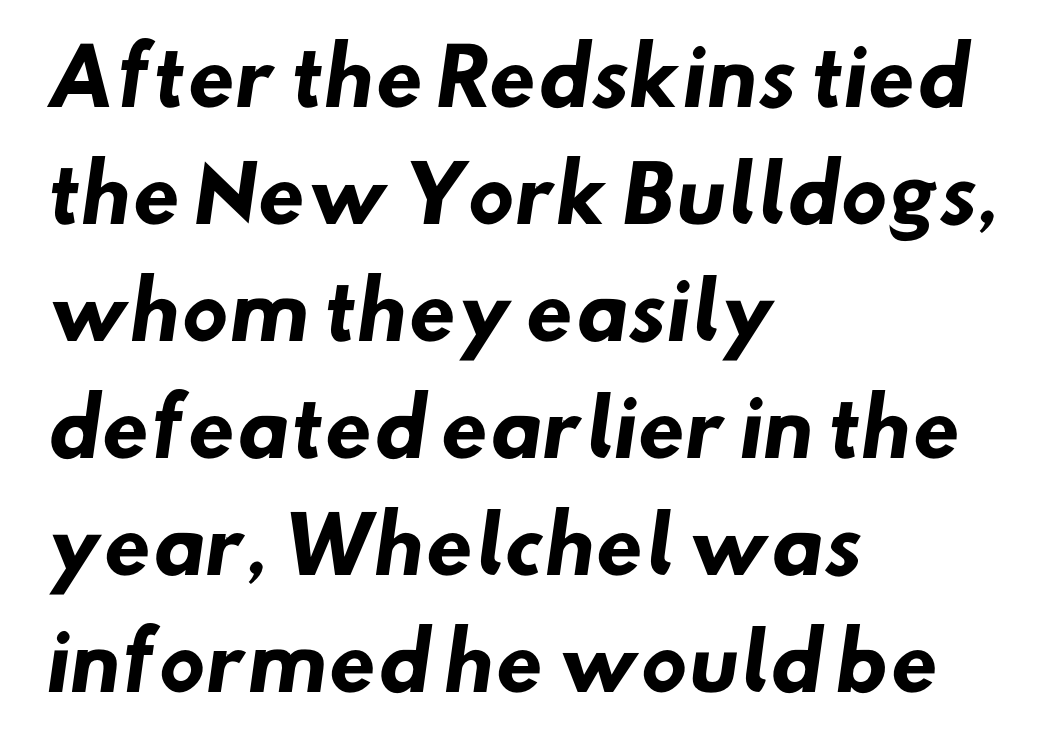
The line texture is even and compact thanks to regular tracking. Its strokes are broad and dark, the hallmark of bold type. This sample uses a sans-serif face. Vertically, the passage feels balanced, rows spaced as you'd expect. The space directly below the letters is spotless. The letters advance in unequal steps, a hallmark of proportional type.
